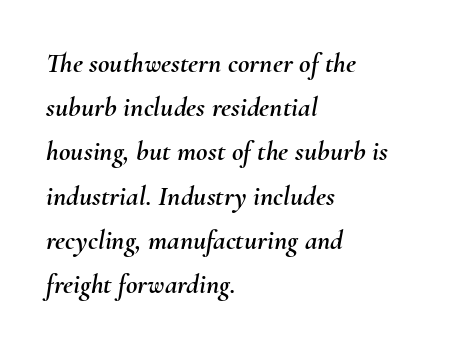
No extra tracking has been applied to these lines. This rendering uses left alignment, leaving the right contour irregular. The font's italic variant was chosen for this text. Normally led — the rows are evenly, conventionally spaced.
